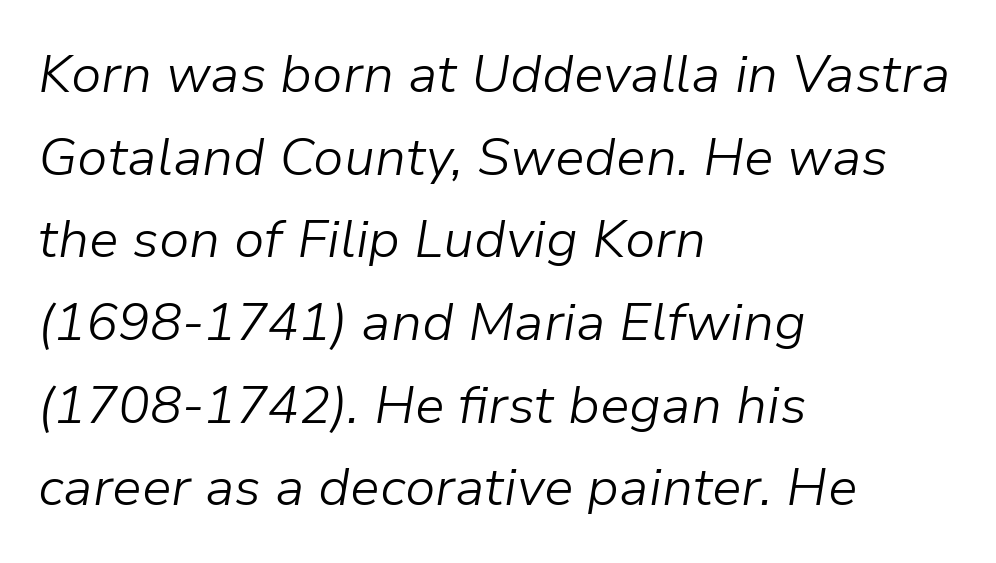
{"italic": "yes", "lean": "right", "slant_degrees": 9, "bold": "no", "weight": "light", "width": "normal", "stroke_contrast": "low", "x_height": "medium", "monospaced": "no", "underline": "no", "align": "left", "line_spacing": "normal", "line_spacing_ratio": 1.56, "letter_spacing": "normal", "letter_spacing_em": 0.0, "glyph_px": 53}
